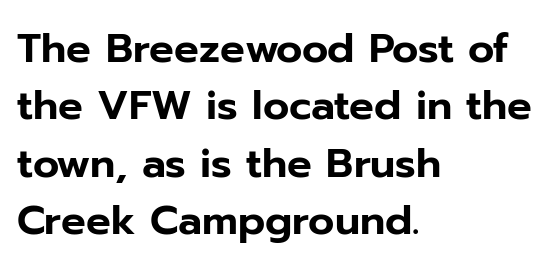
The image shows 41 px sans-serif type, upright; set left-aligned, normal line spacing (1.4x), normal letter spacing, not underlined; low stroke contrast and a medium x-height.
